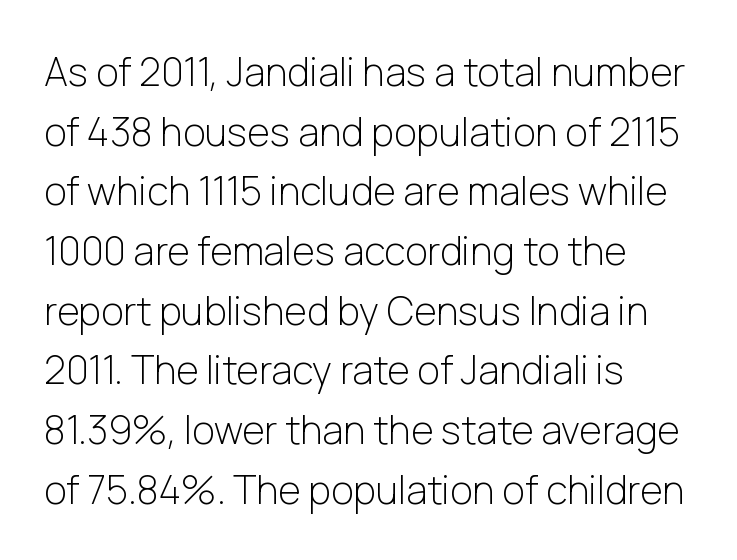
The image shows 39 px light sans-serif type, upright; set left-aligned, normal line spacing (1.53x), normal letter spacing, not underlined; low stroke contrast and a medium x-height.
